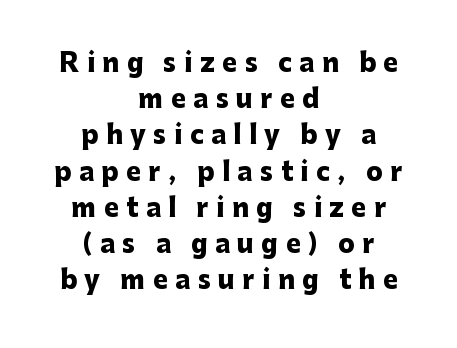
The image shows 25 px bold type, upright; set centered, normal line spacing (1.45x), unusually wide letter spacing (+0.3 em), not underlined.
